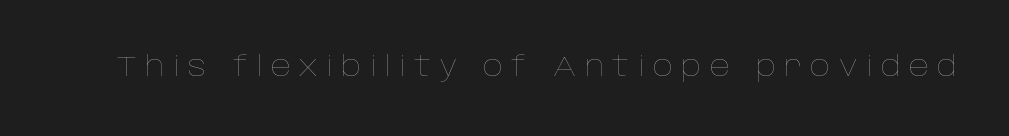
{"italic": "no", "bold": "no", "weight": "thin", "width": "normal", "stroke_contrast": "low", "x_height": "large", "monospaced": "no", "underline": "no", "letter_spacing": "wide", "letter_spacing_em": 0.3, "glyph_px": 28}
